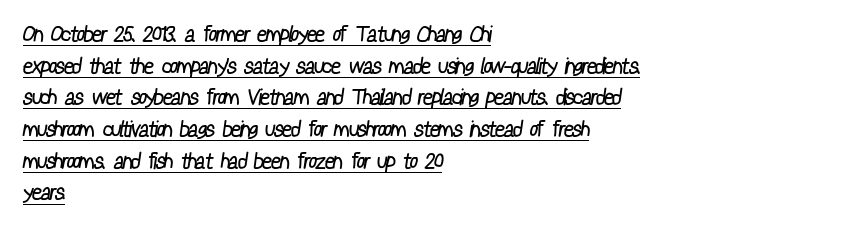
{"bold": "no", "underline": "yes", "align": "left", "line_spacing": "normal", "line_spacing_ratio": 1.44, "letter_spacing": "normal", "letter_spacing_em": 0.0, "glyph_px": 22}
